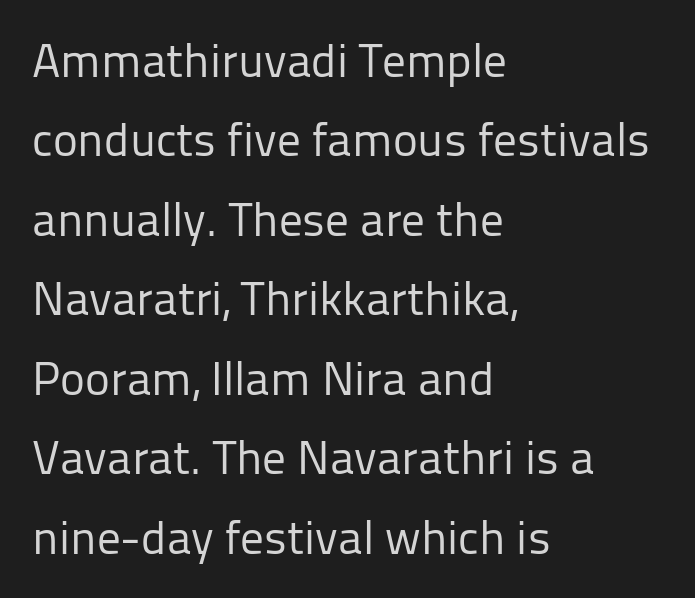
Q: Is the text bold? A: No.
Q: Is the text italic (slanted)? A: No, it is upright.
Q: Is the typeface a serif or a sans-serif typeface? A: Sans-serif.
Q: Is the text underlined? A: No.
Q: How is the paragraph aligned? A: Left-aligned.
Q: Is the spacing between letters normal or unusually wide? A: Normal.
Q: Is the spacing between lines tight, normal or loose? A: Normal.
Q: Width (condensed, normal, or wide)? A: Normal.
Q: Stroke contrast? A: Low.
Q: x-height? A: Medium.
Q: Monospaced? A: No.
